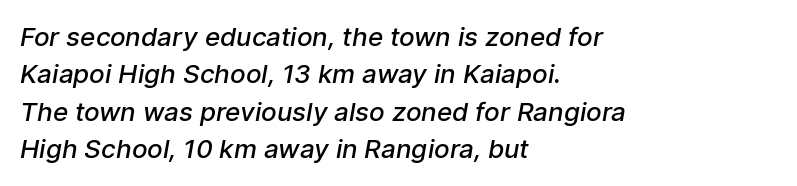
{"bold": "semi", "underline": "no", "align": "left", "line_spacing": "normal", "line_spacing_ratio": 1.44, "letter_spacing": "normal", "letter_spacing_em": 0.0, "glyph_px": 26}
